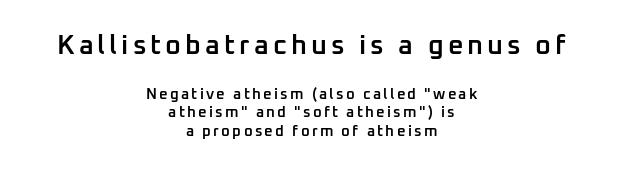
{"italic": "no", "bold": "semi", "underline": "no", "align": "center", "line_spacing_ratio": 1.23, "larger_block": "first", "size_ratio": 1.8, "glyph_px": 27}
